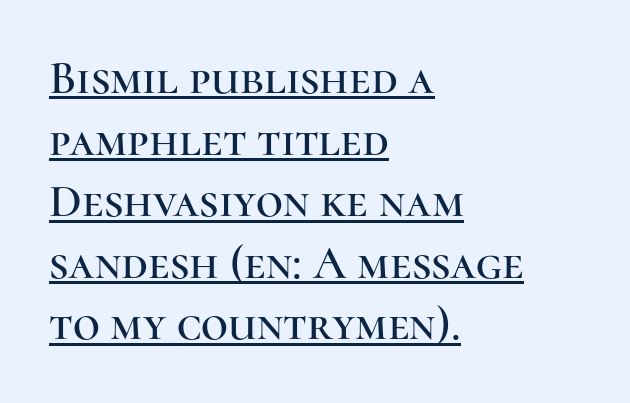
The image shows 47 px serif type, upright; set left-aligned, normal line spacing (1.31x), normal letter spacing, underlined; high stroke contrast and a medium x-height.
